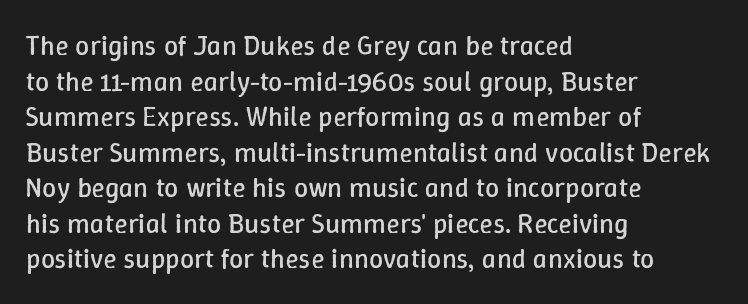
Q: Is the text bold? A: No.
Q: Is the text italic (slanted)? A: No, it is upright.
Q: Is the text underlined? A: No.
Q: How is the paragraph aligned? A: Left-aligned.
Q: Is the spacing between letters normal or unusually wide? A: Normal.
Q: Is the spacing between lines tight, normal or loose? A: Normal.
Q: Width (condensed, normal, or wide)? A: Normal.
Q: Stroke contrast? A: Low.
Q: x-height? A: Medium.
Q: Monospaced? A: No.
